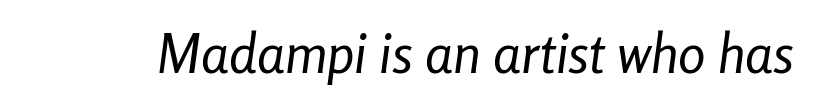
The image shows 55 px regular-weight, condensed type, italic (leaning right); set normal letter spacing, not underlined; low stroke contrast and a medium x-height.
